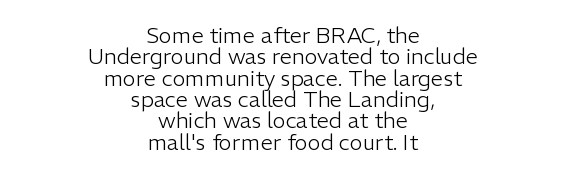
The image shows 22 px text type, upright; set centered, tight line spacing (0.97x), normal letter spacing, not underlined.
